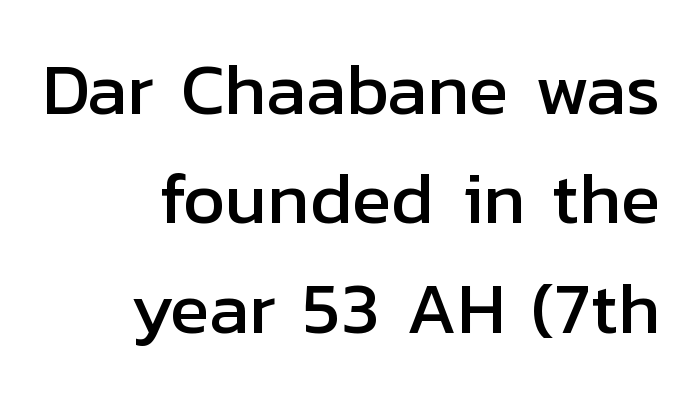
Q: Is the text italic (slanted)? A: No, it is upright.
Q: Is the typeface a serif or a sans-serif typeface? A: Sans-serif.
Q: Is the text underlined? A: No.
Q: How is the paragraph aligned? A: Right-aligned.
Q: Is the spacing between letters normal or unusually wide? A: Normal.
Q: Is the spacing between lines tight, normal or loose? A: Normal.
Q: Width (condensed, normal, or wide)? A: Normal.
Q: Stroke contrast? A: Low.
Q: x-height? A: Medium.
Q: Monospaced? A: No.
